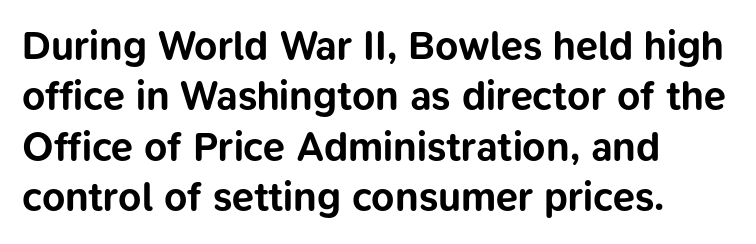
Q: Is the text bold? A: Yes.
Q: Is the text italic (slanted)? A: No, it is upright.
Q: Is the typeface a serif or a sans-serif typeface? A: Sans-serif.
Q: Is the text underlined? A: No.
Q: How is the paragraph aligned? A: Left-aligned.
Q: Is the spacing between letters normal or unusually wide? A: Normal.
Q: Is the spacing between lines tight, normal or loose? A: Normal.
Q: Width (condensed, normal, or wide)? A: Normal.
Q: Stroke contrast? A: Low.
Q: x-height? A: Medium.
Q: Monospaced? A: No.
